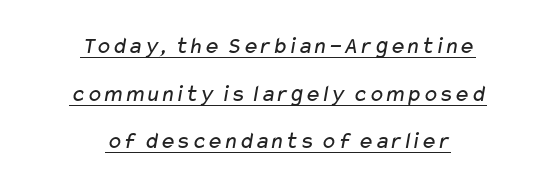
Q: Is the text bold? A: No.
Q: Is the text underlined? A: Yes.
Q: How is the paragraph aligned? A: Centered.
Q: Is the spacing between letters normal or unusually wide? A: Normal.
Q: Is the spacing between lines tight, normal or loose? A: Loose.
